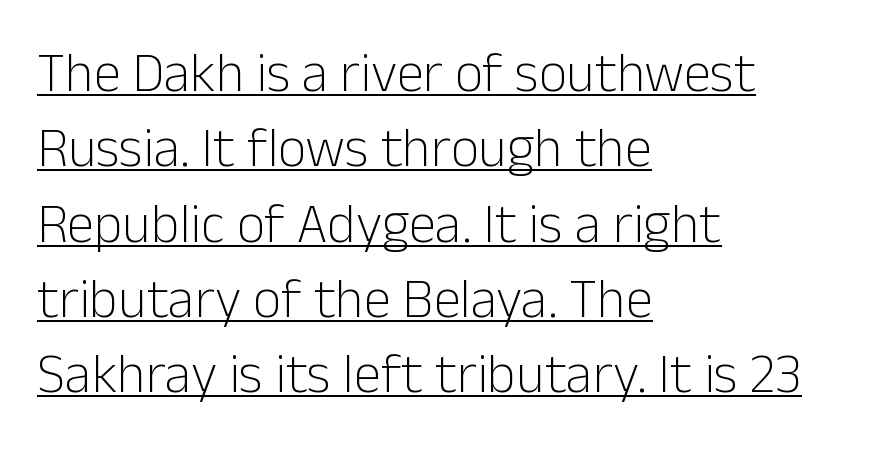
The image shows 55 px light sans-serif type, upright; set left-aligned, normal line spacing (1.37x), normal letter spacing, underlined; low stroke contrast and a medium x-height.
